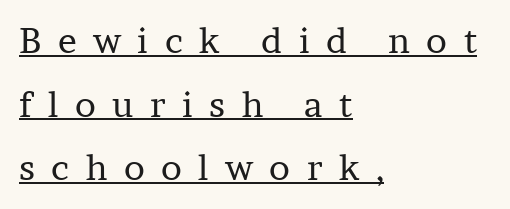
The image shows 35 px regular-weight serif type, upright; set left-aligned, line spacing 1.82x, unusually wide letter spacing (+0.47 em), underlined; low stroke contrast and a medium x-height.
